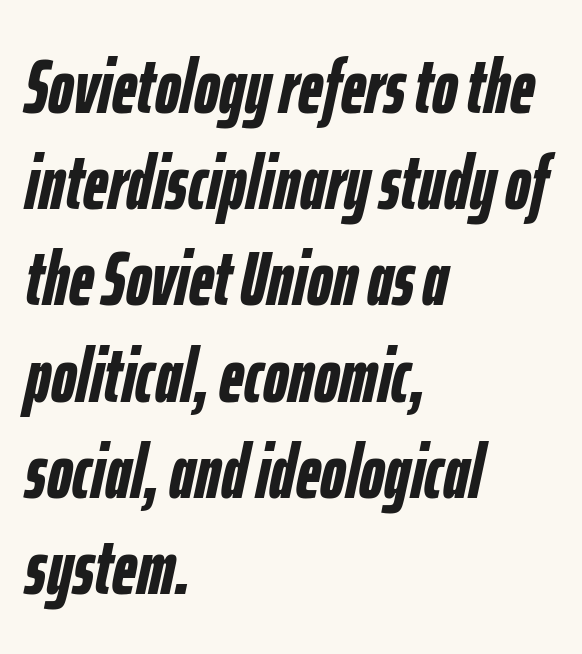
The image shows 77 px semibold, condensed type, italic (leaning right); set left-aligned, normal line spacing (1.25x), normal letter spacing, not underlined; low stroke contrast and a medium x-height.
